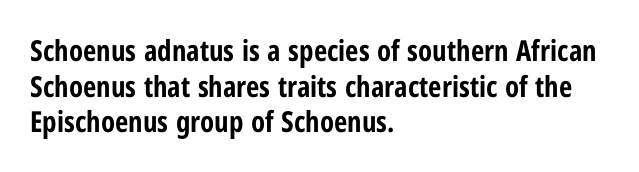
The string is rendered with underlining switched off. Examine the stroke ends and you'll find no serifs. The ragged edge is on the right, which tells us the setting is flush left. Posture: straight, roman, zero tilt. There is no visible air inserted between adjacent glyphs.
